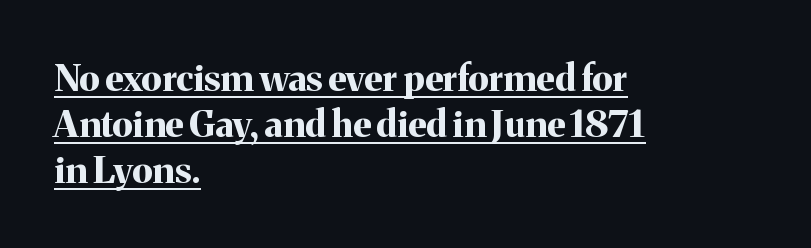
{"serif": "yes", "italic": "no", "bold": "yes", "weight": "bold", "width": "normal", "stroke_contrast": "medium", "x_height": "medium", "monospaced": "no", "underline": "yes", "align": "left", "line_spacing_ratio": 1.24, "letter_spacing": "normal", "letter_spacing_em": 0.0, "glyph_px": 37}
